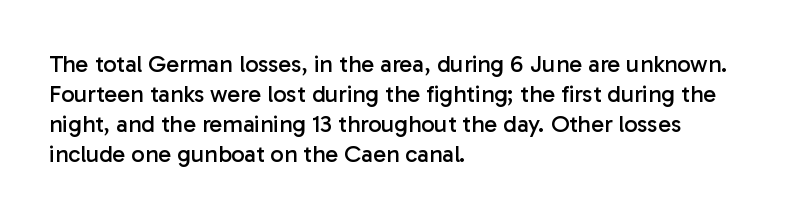
Honestly, there is no underline to notice here at all. The font's upright variant was chosen for this text. Horizontally, the lines are justified to the leading edge only. Bold? No — there's no thickening of the strokes.
